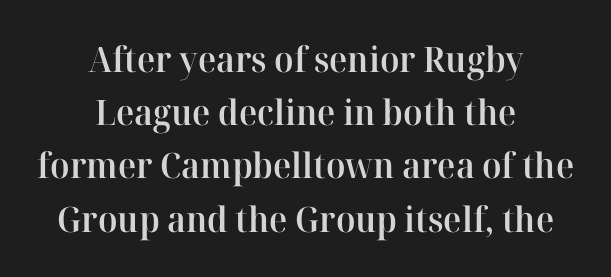
Q: Is the text bold? A: Semi-bold.
Q: Is the text italic (slanted)? A: No, it is upright.
Q: Is the typeface a serif or a sans-serif typeface? A: Serif.
Q: Is the text underlined? A: No.
Q: How is the paragraph aligned? A: Centered.
Q: Is the spacing between letters normal or unusually wide? A: Normal.
Q: Is the spacing between lines tight, normal or loose? A: Normal.
Q: Width (condensed, normal, or wide)? A: Normal.
Q: Stroke contrast? A: High.
Q: x-height? A: Medium.
Q: Monospaced? A: No.
